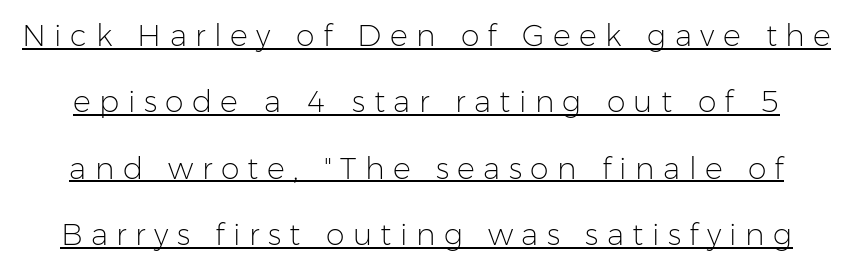
The image shows 30 px light sans-serif type, upright; set loose line spacing (2.21x), unusually wide letter spacing (+0.28 em), underlined; low stroke contrast and a medium x-height.
